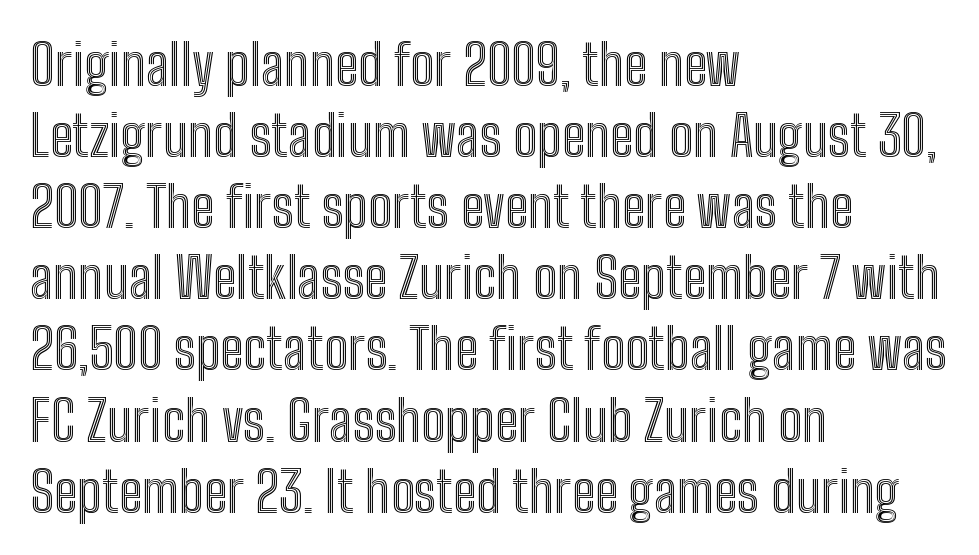
Has an underline been added? It has not. Inter-character spacing is left at the font's built-in metrics. You can tell it's not italic because the verticals are truly vertical. Looks like regular typesetting: each glyph gets only the width it needs. Quick note: interline space is typical. In CSS terms this would be text-align: left.
